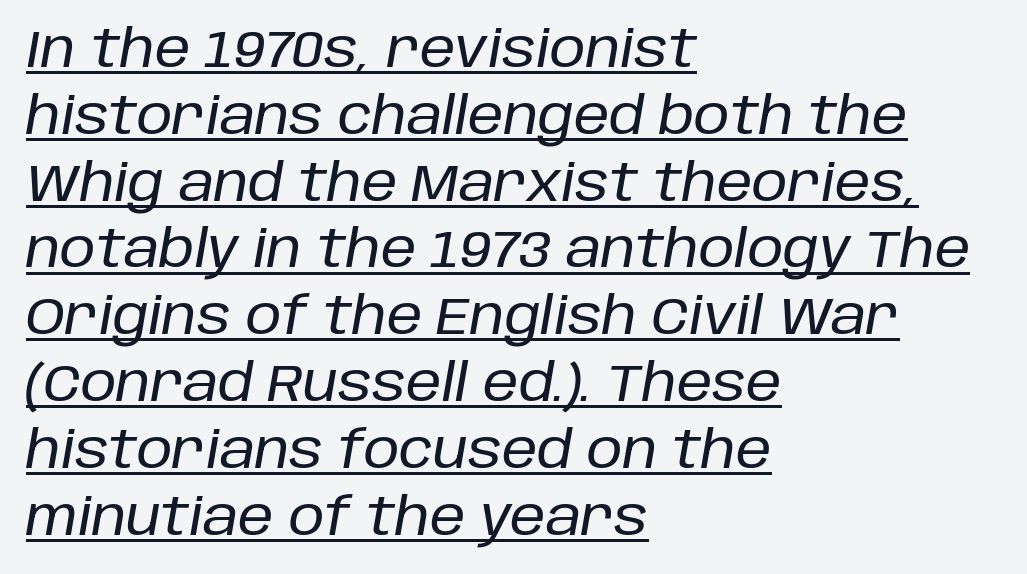
Q: Is the text italic (slanted)? A: Yes, it leans right by about 10 degrees.
Q: Is the text underlined? A: Yes.
Q: How is the paragraph aligned? A: Left-aligned.
Q: Is the spacing between letters normal or unusually wide? A: Normal.
Q: Is the spacing between lines tight, normal or loose? A: Normal.
Q: Width (condensed, normal, or wide)? A: Normal.
Q: Stroke contrast? A: Low.
Q: x-height? A: Large.
Q: Monospaced? A: No.
